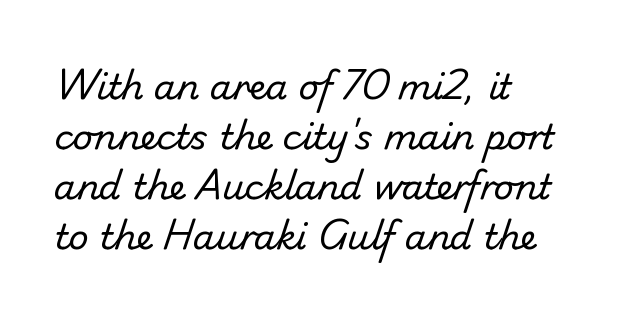
The image shows 35 px regular-weight sans-serif type; set left-aligned, normal line spacing (1.43x), normal letter spacing, not underlined; low stroke contrast and a small x-height.
